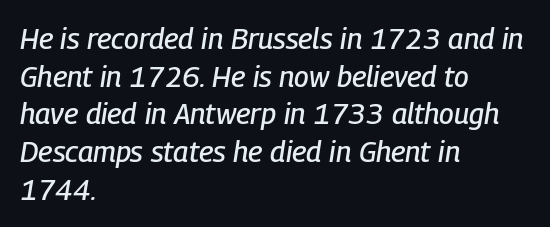
{"italic": "yes", "lean": "right", "slant_degrees": 9, "width": "condensed", "stroke_contrast": "low", "x_height": "medium", "monospaced": "no", "underline": "no", "align": "left", "line_spacing": "normal", "line_spacing_ratio": 1.3, "letter_spacing": "normal", "letter_spacing_em": 0.0, "glyph_px": 29}
